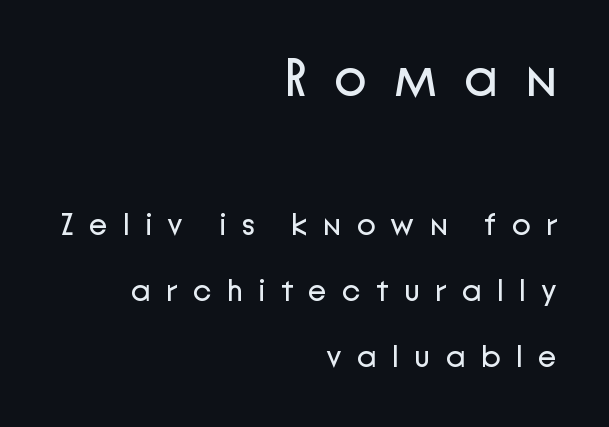
Size hierarchy here favors the leading block over the trailing one. The line-height multiplier appears high, well above default. Varying glyph widths throughout — classic text-font behaviour. A bare baseline throughout the passage. Stroke mass is kept to a normal reading level or below.
